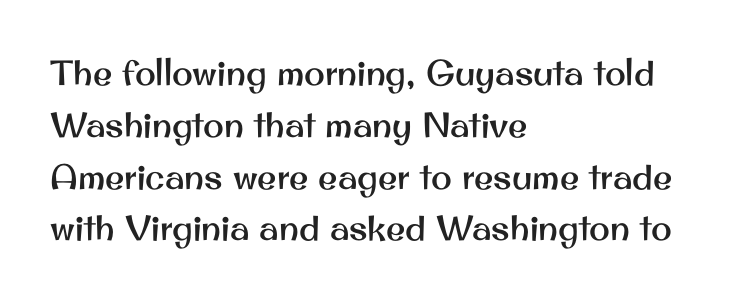
Q: Is the text italic (slanted)? A: No, it is upright.
Q: Is the typeface a serif or a sans-serif typeface? A: Sans-serif.
Q: Is the text underlined? A: No.
Q: How is the paragraph aligned? A: Left-aligned.
Q: Is the spacing between letters normal or unusually wide? A: Normal.
Q: Is the spacing between lines tight, normal or loose? A: Normal.
Q: Width (condensed, normal, or wide)? A: Normal.
Q: Stroke contrast? A: Medium.
Q: x-height? A: Small.
Q: Monospaced? A: No.
